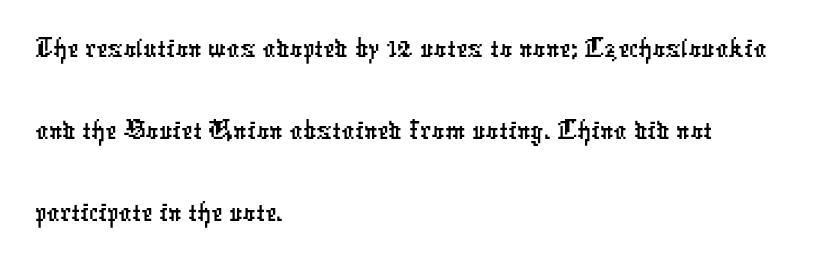
{"serif": "no", "width": "condensed", "stroke_contrast": "low", "x_height": "medium", "monospaced": "no", "underline": "no", "align": "left", "line_spacing": "normal", "line_spacing_ratio": 1.3, "letter_spacing": "normal", "letter_spacing_em": 0.0, "glyph_px": 63}
